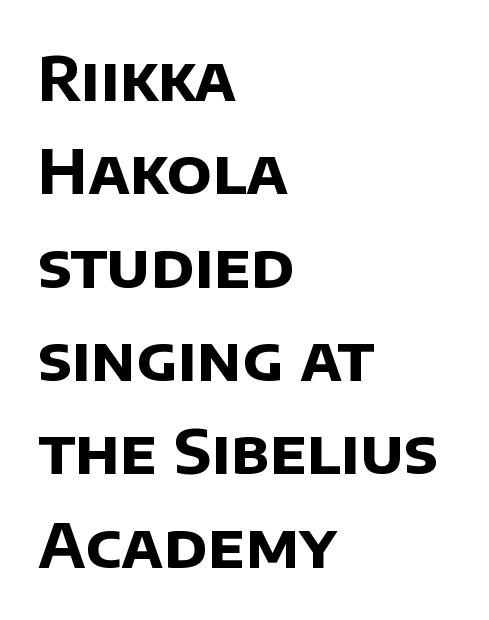
The image shows 61 px bold sans-serif type; set left-aligned, normal line spacing (1.53x), normal letter spacing, not underlined; low stroke contrast and a large x-height.
